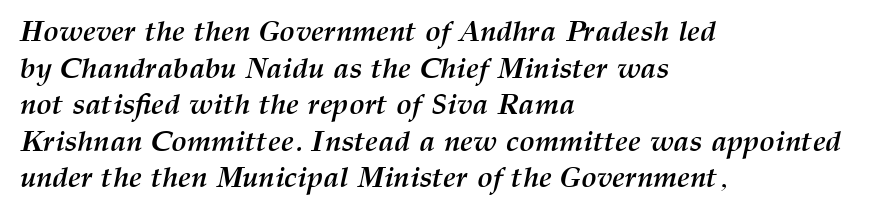
{"italic": "yes", "lean": "right", "slant_degrees": 12, "bold": "yes", "weight": "semibold", "width": "normal", "stroke_contrast": "medium", "x_height": "medium", "monospaced": "no", "underline": "no", "align": "left", "line_spacing": "normal", "line_spacing_ratio": 1.26, "letter_spacing": "normal", "letter_spacing_em": 0.0, "glyph_px": 29}
